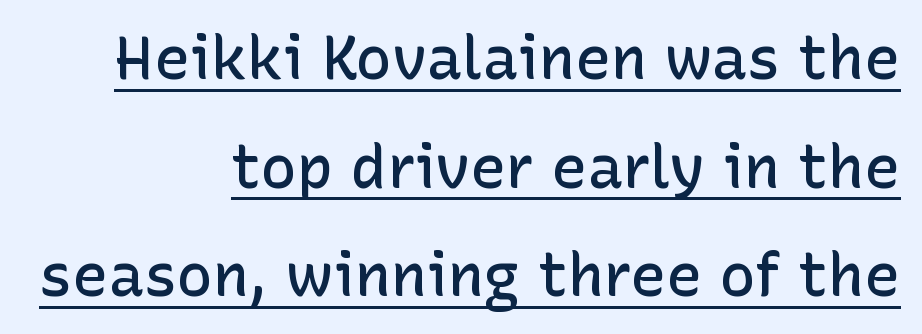
Q: Is the text bold? A: Semi-bold.
Q: Is the text italic (slanted)? A: No, it is upright.
Q: Is the typeface a serif or a sans-serif typeface? A: Sans-serif.
Q: Is the text underlined? A: Yes.
Q: How is the paragraph aligned? A: Right-aligned.
Q: Is the spacing between letters normal or unusually wide? A: Normal.
Q: Width (condensed, normal, or wide)? A: Normal.
Q: Stroke contrast? A: Low.
Q: x-height? A: Medium.
Q: Monospaced? A: No.
